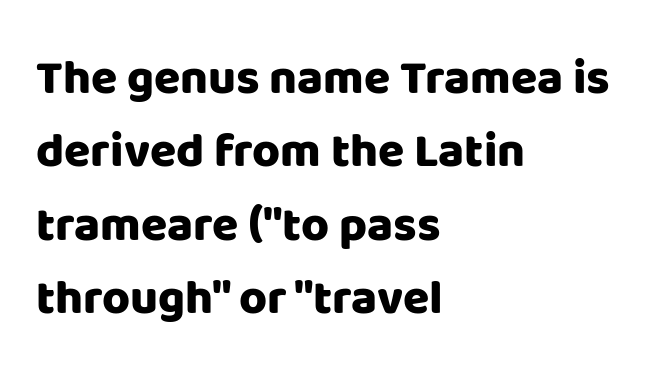
{"serif": "no", "italic": "no", "bold": "yes", "weight": "heavy", "width": "normal", "stroke_contrast": "low", "x_height": "large", "monospaced": "no", "underline": "no", "align": "left", "line_spacing": "normal", "line_spacing_ratio": 1.53, "letter_spacing": "normal", "letter_spacing_em": 0.0, "glyph_px": 48}
